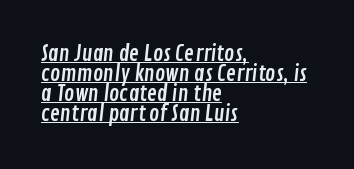
Q: Is the text underlined? A: Yes.
Q: How is the paragraph aligned? A: Left-aligned.
Q: Is the spacing between letters normal or unusually wide? A: Normal.
Q: Is the spacing between lines tight, normal or loose? A: Tight.
